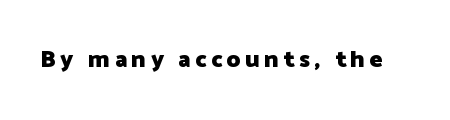
I'd describe the lettering as bold — thick and assertive. Quick note: underline off. It's the straight-up-and-down kind of type.
